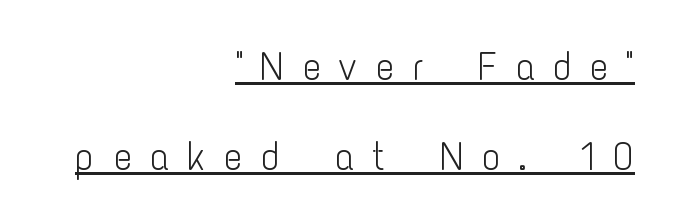
The image shows 40 px light, condensed sans-serif type, upright; set right-aligned, loose line spacing (2.24x), unusually wide letter spacing (+0.43 em), underlined; low stroke contrast and a medium x-height.
